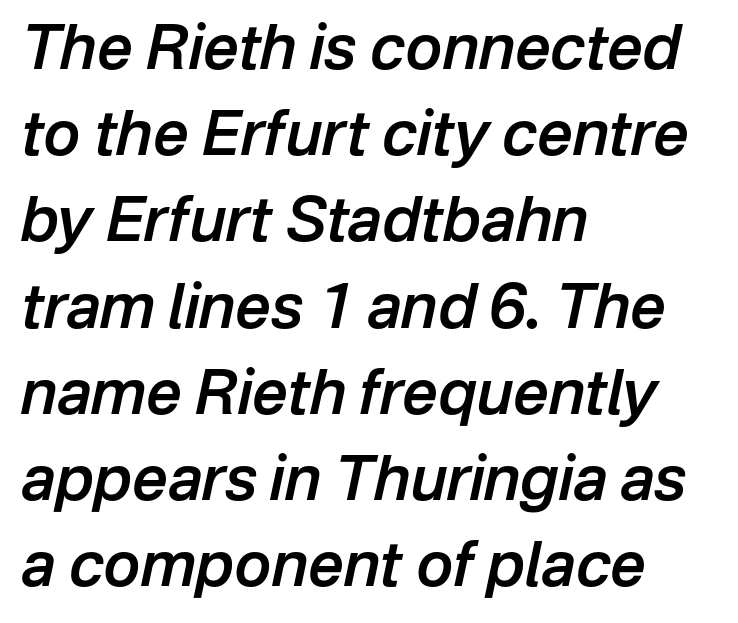
{"italic": "yes", "lean": "right", "slant_degrees": 12, "bold": "semi", "weight": "semibold", "width": "normal", "stroke_contrast": "low", "x_height": "medium", "monospaced": "no", "underline": "no", "align": "left", "line_spacing": "normal", "line_spacing_ratio": 1.39, "letter_spacing": "normal", "letter_spacing_em": 0.0, "glyph_px": 62}
